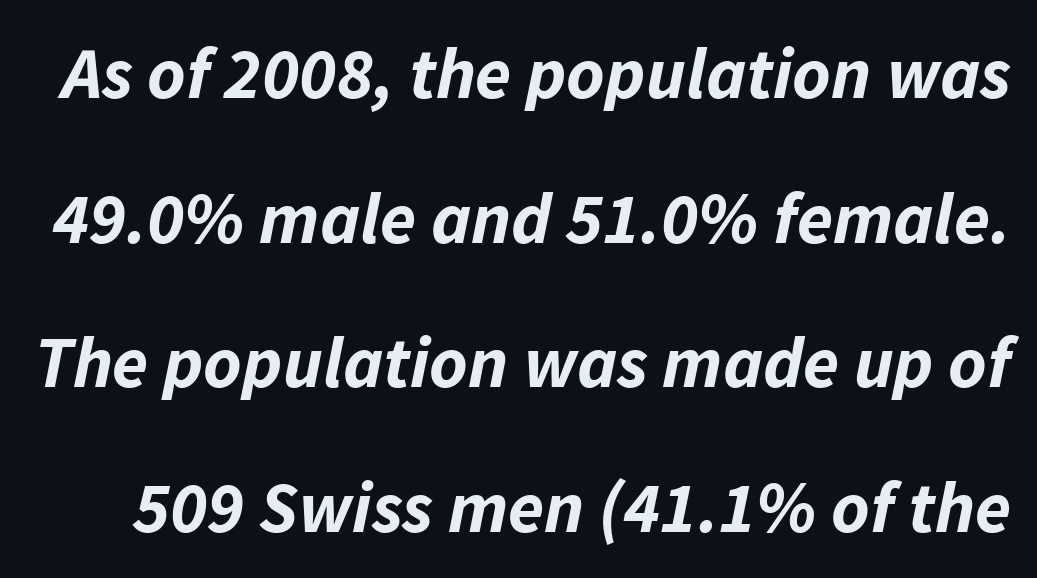
The image shows 73 px bold type, italic (leaning right); set loose line spacing (1.98x), normal letter spacing, not underlined; low stroke contrast and a medium x-height.
